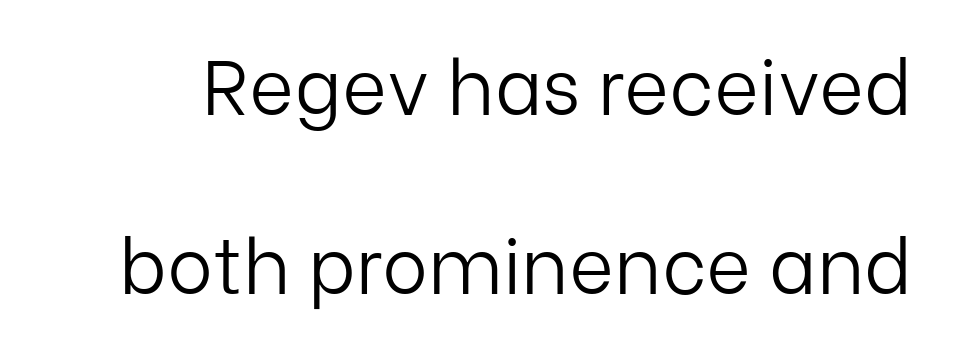
{"serif": "no", "italic": "no", "bold": "no", "weight": "light", "width": "normal", "stroke_contrast": "low", "x_height": "medium", "monospaced": "no", "underline": "no", "line_spacing": "loose", "line_spacing_ratio": 2.33, "letter_spacing": "normal", "letter_spacing_em": 0.0, "glyph_px": 77}
